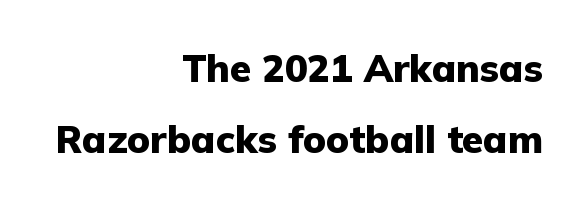
Q: Is the text bold? A: Yes.
Q: Is the text italic (slanted)? A: No, it is upright.
Q: Is the typeface a serif or a sans-serif typeface? A: Sans-serif.
Q: Is the text underlined? A: No.
Q: How is the paragraph aligned? A: Right-aligned.
Q: Is the spacing between letters normal or unusually wide? A: Normal.
Q: Width (condensed, normal, or wide)? A: Normal.
Q: Stroke contrast? A: Low.
Q: x-height? A: Medium.
Q: Monospaced? A: No.
